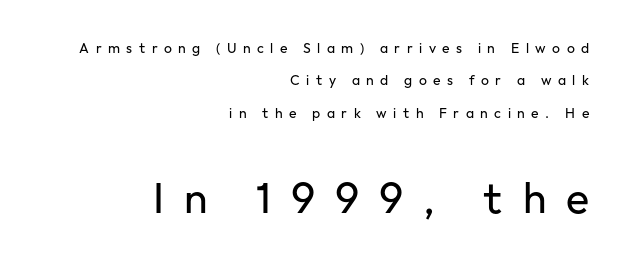
The image shows 43 px regular-weight sans-serif type, upright; set right-aligned, loose line spacing (2.31x), unusually wide letter spacing (+0.46 em), not underlined; the second (bottom) block is 3.07x larger; low stroke contrast and a medium x-height.
